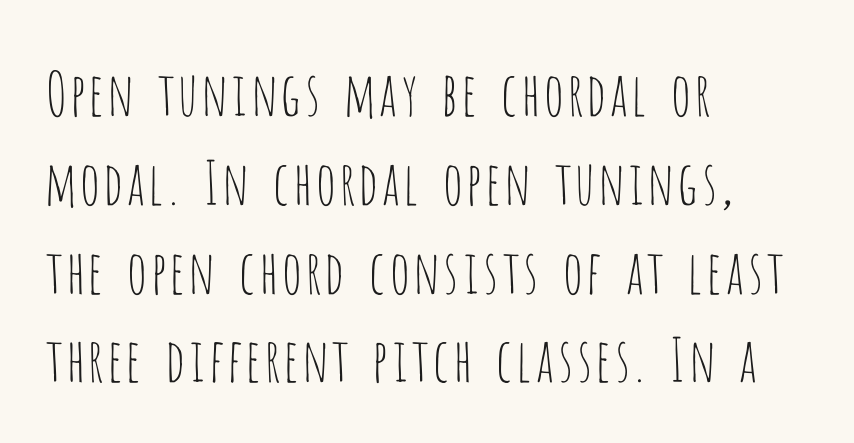
{"serif": "no", "italic": "no", "bold": "no", "weight": "thin", "width": "condensed", "stroke_contrast": "low", "x_height": "large", "monospaced": "no", "underline": "no", "align": "left", "line_spacing": "normal", "line_spacing_ratio": 1.48, "letter_spacing": "normal", "letter_spacing_em": 0.0, "glyph_px": 60}
